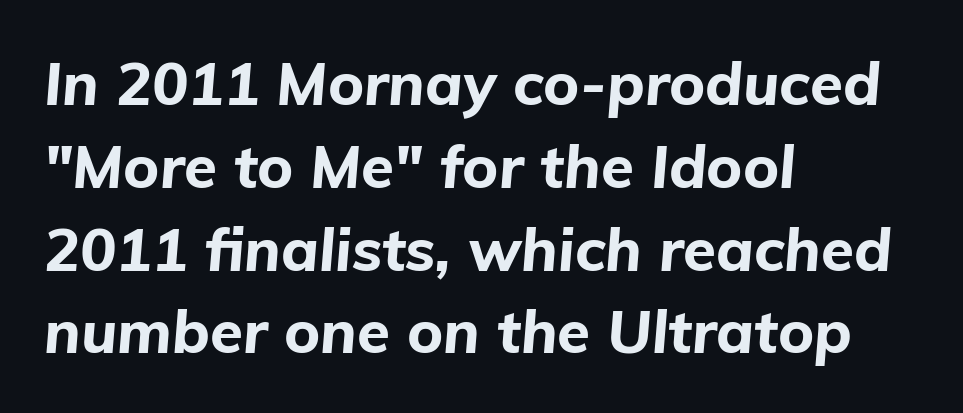
Vertical spacing — default. The rag falls on the right side of this text block. Emphasis-style slanted type is in use. This is heavy type, rendered in bold. The passage shown has conventional tracking throughout.
